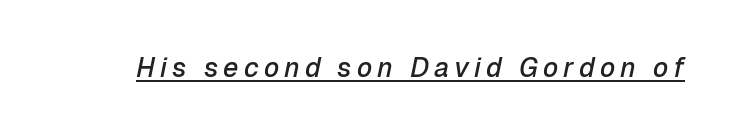
{"italic": "yes", "lean": "right", "slant_degrees": 12, "bold": "semi", "underline": "yes", "glyph_px": 27}
